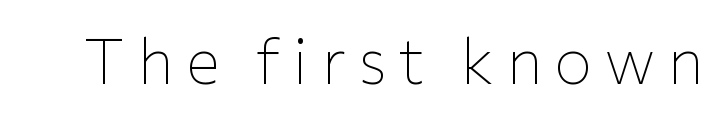
Character widths vary here, with narrow letters taking less room than wide ones. Stems here are at most as thick as an everyday book face. Regarding serifs, this sample does without them. Nope, not italic — everything's standing straight. Each row of text sits above clean, open space.
